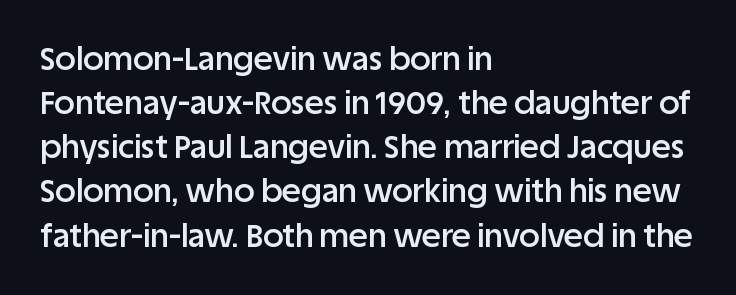
{"serif": "no", "italic": "no", "bold": "semi", "weight": "semibold", "width": "normal", "stroke_contrast": "low", "x_height": "large", "monospaced": "no", "underline": "no", "align": "left", "line_spacing": "normal", "line_spacing_ratio": 1.38, "letter_spacing": "normal", "letter_spacing_em": 0.0, "glyph_px": 32}
